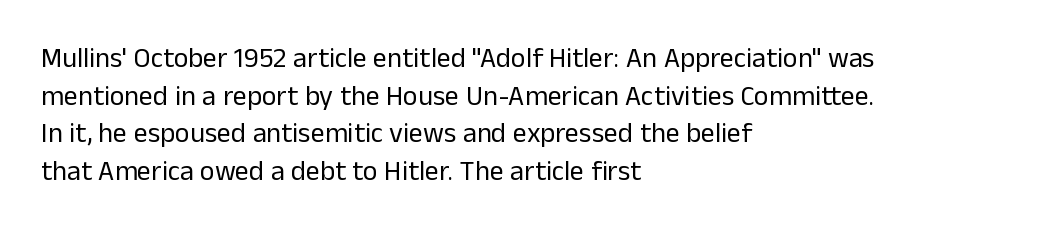
A typesetter would call this zero additional tracking. This rendering uses left alignment, leaving the right contour irregular. Proportional: the letters do not fall into vertical columns. Stems here are at most as thick as an everyday book face.
